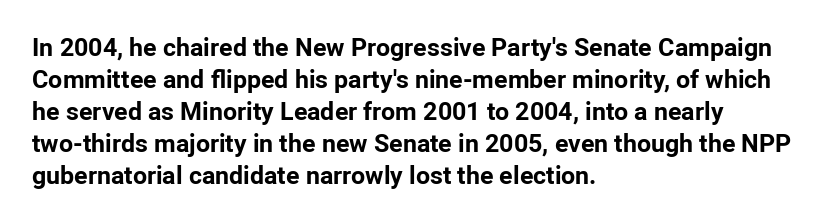
The image shows 25 px bold type, upright; set left-aligned, normal line spacing (1.28x), normal letter spacing, not underlined.
